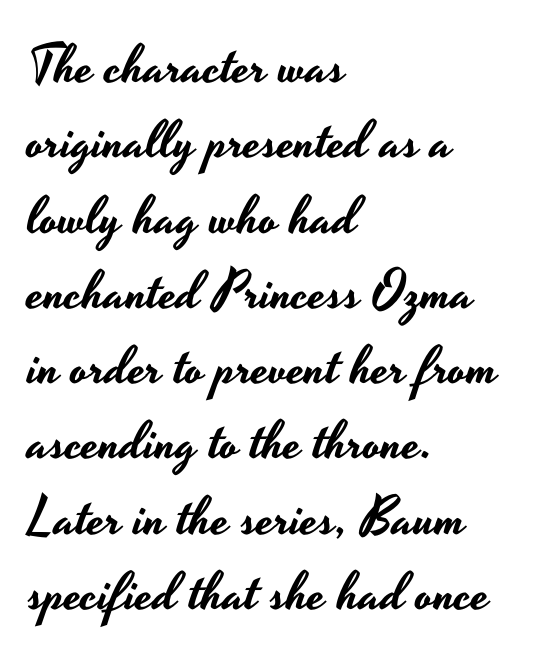
Q: Is the text italic (slanted)? A: Yes.
Q: Is the typeface a serif or a sans-serif typeface? A: Sans-serif.
Q: Is the text underlined? A: No.
Q: How is the paragraph aligned? A: Left-aligned.
Q: Is the spacing between letters normal or unusually wide? A: Normal.
Q: Is the spacing between lines tight, normal or loose? A: Normal.
Q: Width (condensed, normal, or wide)? A: Wide.
Q: Stroke contrast? A: Low.
Q: x-height? A: Small.
Q: Monospaced? A: No.
